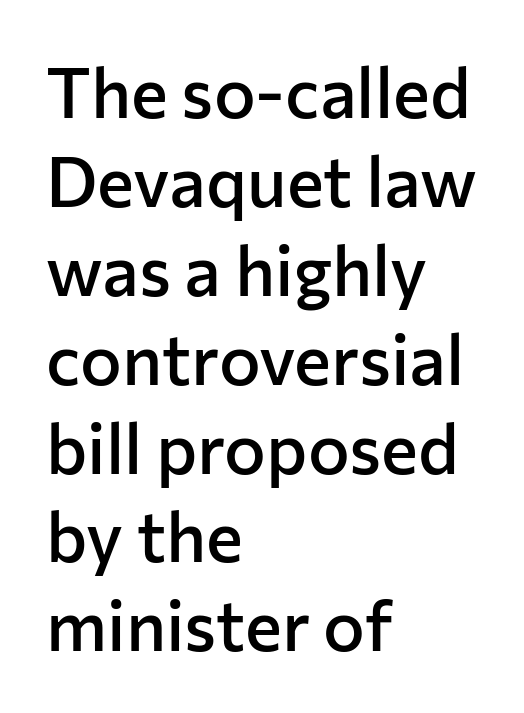
The image shows 70 px semibold sans-serif type, upright; set left-aligned, normal line spacing (1.27x), normal letter spacing, not underlined; low stroke contrast and a medium x-height.
